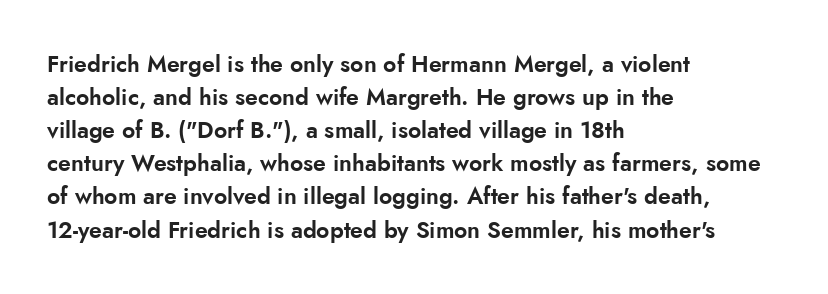
The image shows 23 px text type, upright; set left-aligned, normal line spacing (1.44x), normal letter spacing, not underlined.
